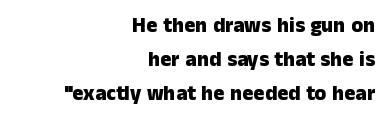
The image shows 21 px bold type, upright; set right-aligned, normal line spacing (1.63x), normal letter spacing, not underlined.
